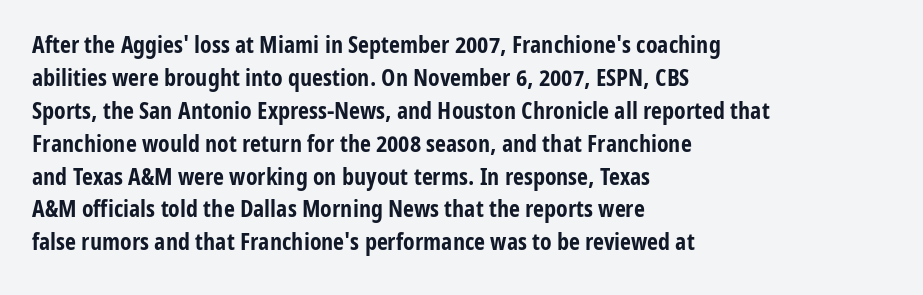
{"italic": "no", "bold": "yes", "underline": "no", "align": "left", "line_spacing": "normal", "line_spacing_ratio": 1.37, "letter_spacing": "normal", "letter_spacing_em": 0.0, "glyph_px": 24}
